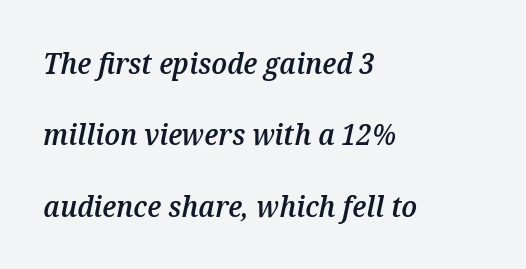
Q: Is the text bold? A: Semi-bold.
Q: Is the text italic (slanted)? A: Yes, it leans right by about 12 degrees.
Q: Is the text underlined? A: No.
Q: How is the paragraph aligned? A: Left-aligned.
Q: Is the spacing between letters normal or unusually wide? A: Normal.
Q: Is the spacing between lines tight, normal or loose? A: Loose.
Q: Width (condensed, normal, or wide)? A: Normal.
Q: Stroke contrast? A: Medium.
Q: x-height? A: Medium.
Q: Monospaced? A: No.
